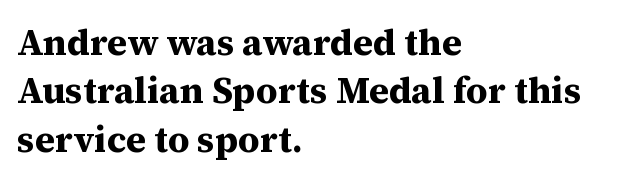
The image shows 37 px bold serif type, upright; set left-aligned, normal line spacing (1.31x), normal letter spacing, not underlined; medium stroke contrast and a medium x-height.
